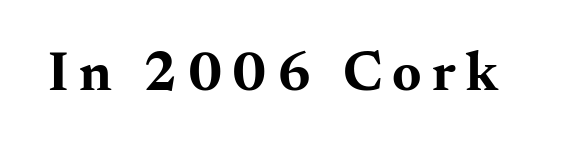
Q: Is the text bold? A: Yes.
Q: Is the text italic (slanted)? A: No, it is upright.
Q: Is the typeface a serif or a sans-serif typeface? A: Serif.
Q: Is the text underlined? A: No.
Q: Width (condensed, normal, or wide)? A: Wide.
Q: Stroke contrast? A: Medium.
Q: x-height? A: Small.
Q: Monospaced? A: No.
